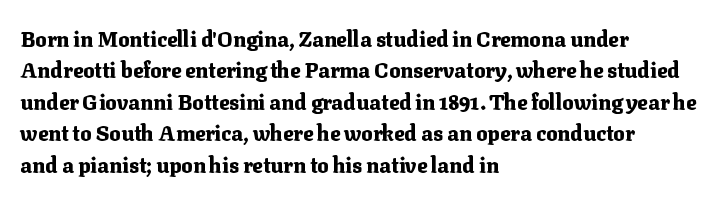
Set as a true bold cut, around the 700 mark. You can tell it's not italic because the verticals are truly vertical. Horizontally, the lines are justified to the leading edge only. Evenly set lines give the paragraph a standard silhouette. Just letters on the line, the space beneath them empty. Compared with typical body copy, the letter spacing here is the same.
